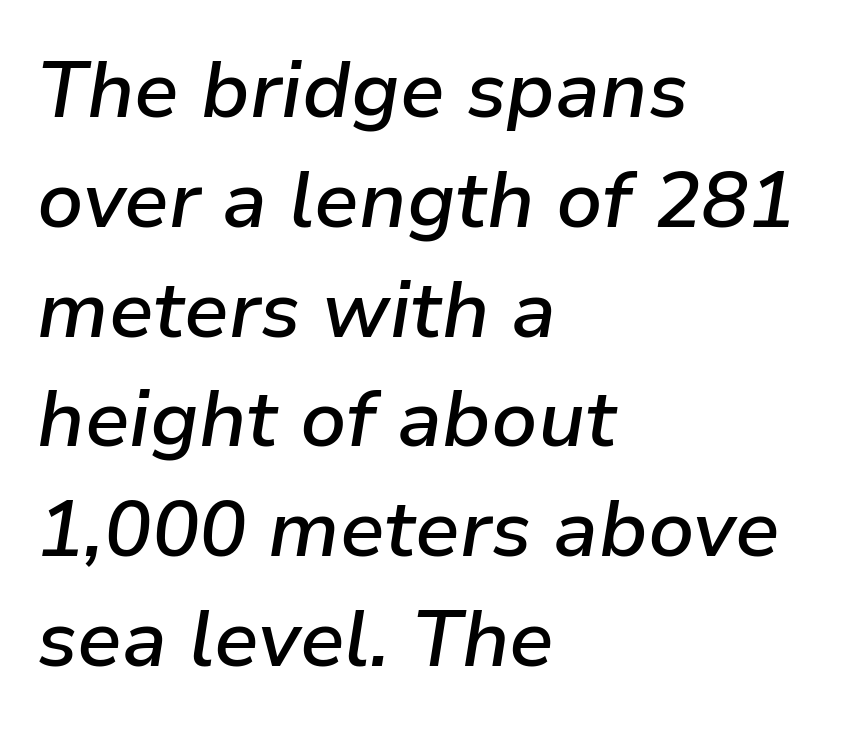
The image shows 79 px semibold type, italic (leaning right); set left-aligned, normal line spacing (1.39x), normal letter spacing, not underlined; low stroke contrast and a medium x-height.
